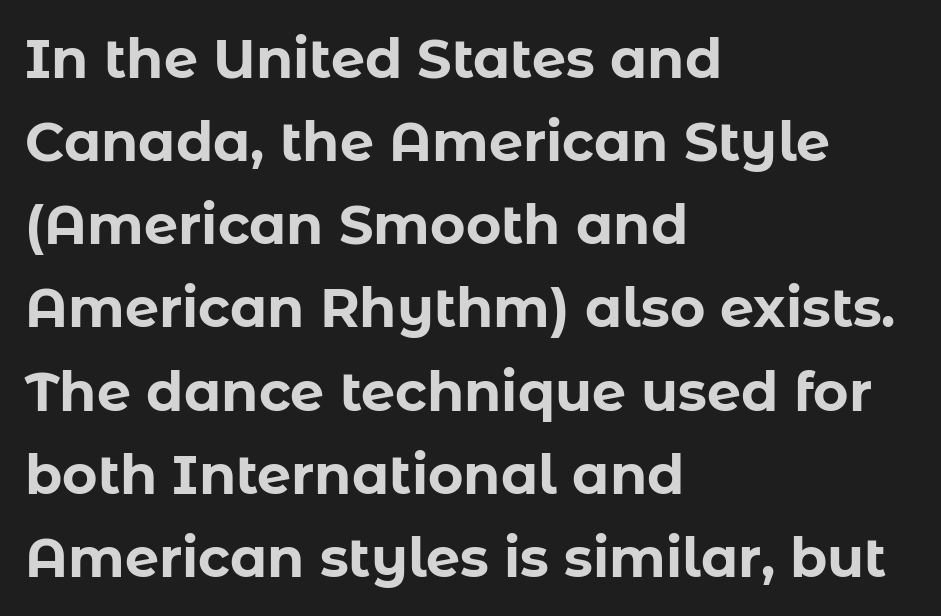
Q: Is the text bold? A: Yes.
Q: Is the text italic (slanted)? A: No, it is upright.
Q: Is the typeface a serif or a sans-serif typeface? A: Sans-serif.
Q: Is the text underlined? A: No.
Q: How is the paragraph aligned? A: Left-aligned.
Q: Is the spacing between letters normal or unusually wide? A: Normal.
Q: Is the spacing between lines tight, normal or loose? A: Normal.
Q: Width (condensed, normal, or wide)? A: Normal.
Q: Stroke contrast? A: Low.
Q: x-height? A: Medium.
Q: Monospaced? A: No.
